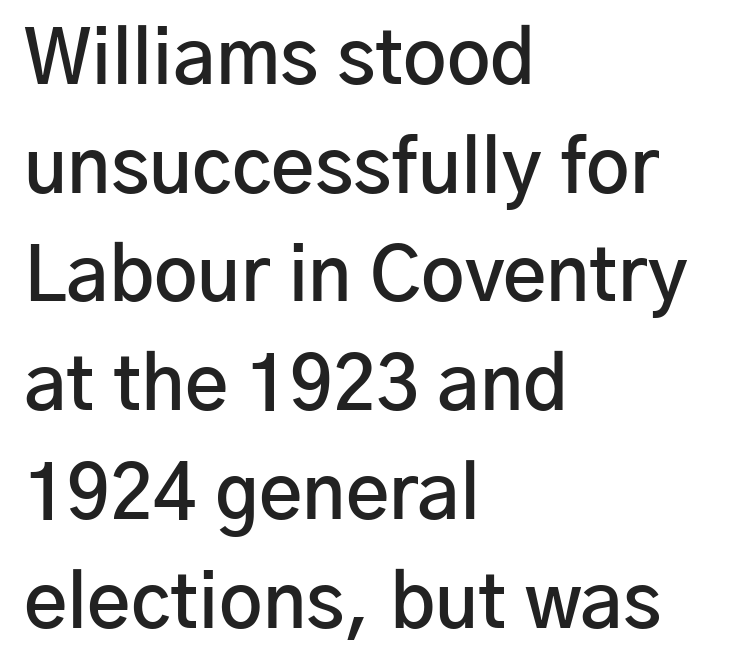
Q: Is the text bold? A: Semi-bold.
Q: Is the text italic (slanted)? A: No, it is upright.
Q: Is the typeface a serif or a sans-serif typeface? A: Sans-serif.
Q: Is the text underlined? A: No.
Q: How is the paragraph aligned? A: Left-aligned.
Q: Is the spacing between letters normal or unusually wide? A: Normal.
Q: Is the spacing between lines tight, normal or loose? A: Normal.
Q: Width (condensed, normal, or wide)? A: Normal.
Q: Stroke contrast? A: Low.
Q: x-height? A: Medium.
Q: Monospaced? A: No.
